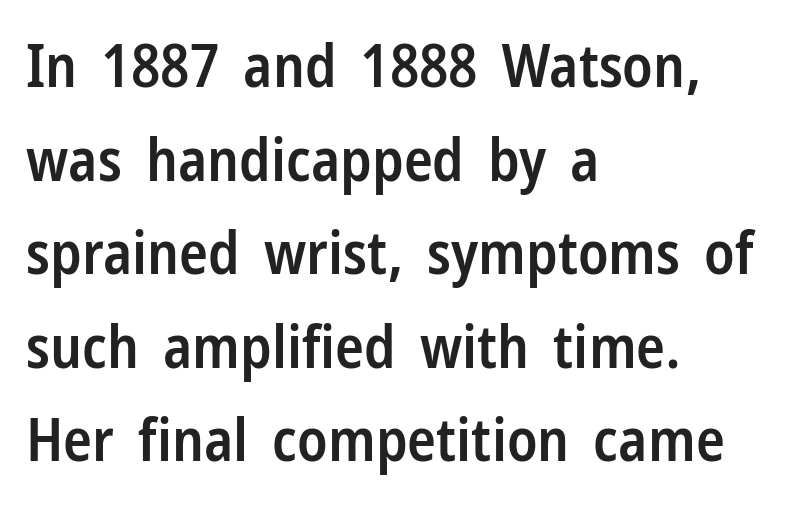
The image shows 60 px semibold, condensed sans-serif type, upright; set left-aligned, normal line spacing (1.56x), normal letter spacing, not underlined; low stroke contrast and a medium x-height.
